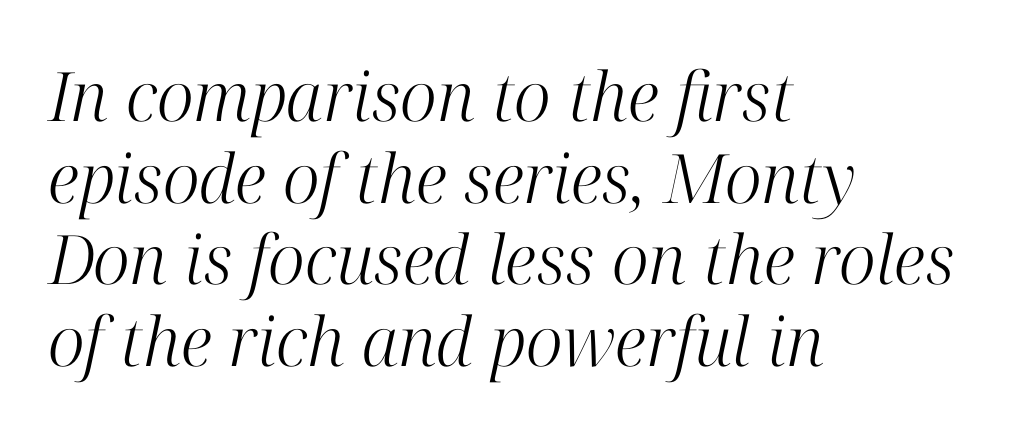
Observe the ordinary spacing: letters are neighbours, not strangers. You can tell from the footed stems that serif type was used. Is the stroke heavy? The answer is a plain regular-or-lighter. Spacing verdict: proportional, widths tailored to each character. These lines were composed using italics. These lines are set flush left with a ragged right edge.
